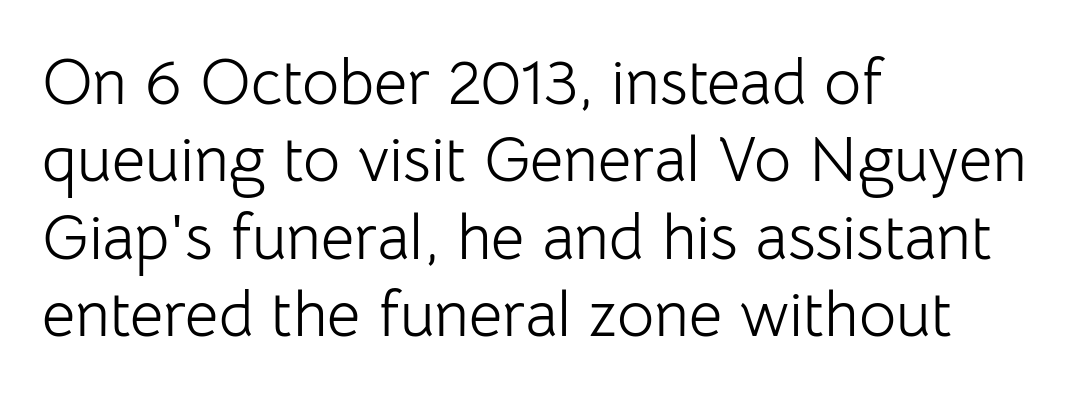
To sum up the face: it is a sans, with no serifs. Glyph-to-glyph distance matches everyday printed text. Nothing heavy about these letters — not bold at all. Notice how the passage keeps a crisp vertical edge on the left only. Varying glyph widths throughout — classic text-font behaviour.
